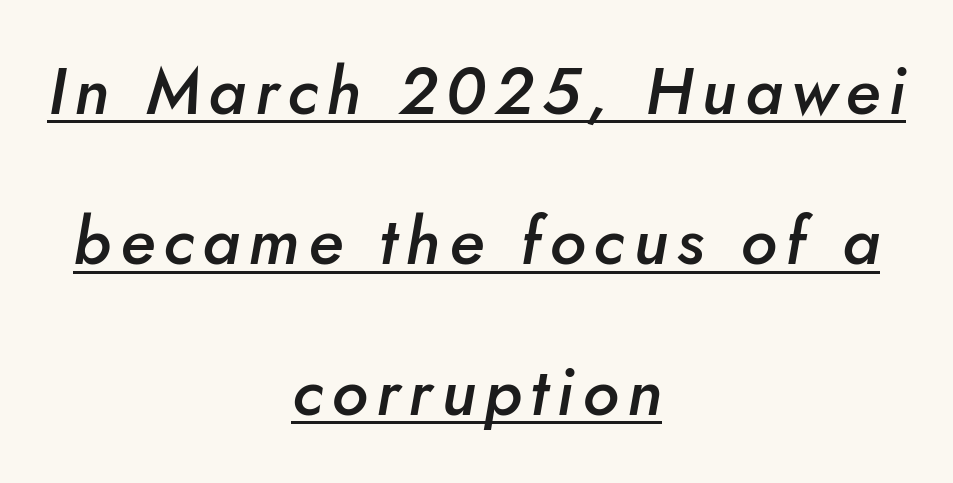
{"italic": "yes", "lean": "right", "slant_degrees": 10, "bold": "semi", "weight": "semibold", "width": "normal", "stroke_contrast": "low", "x_height": "small", "monospaced": "no", "underline": "yes", "align": "center", "line_spacing": "loose", "line_spacing_ratio": 2.28, "glyph_px": 66}
